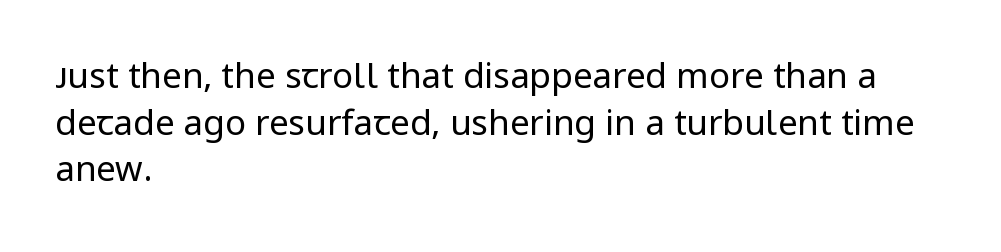
The passage is arranged the way most books set body copy — flush left. No word sits above an underline. Designer's note — italics off, roman on. These lines are rendered in a variable-pitch font.
